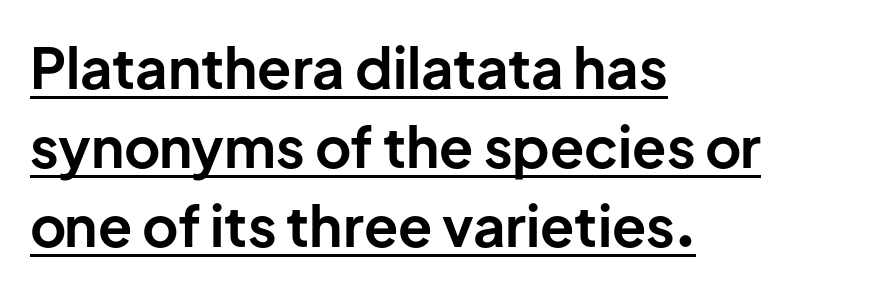
Q: Is the text bold? A: Yes.
Q: Is the text italic (slanted)? A: No, it is upright.
Q: Is the typeface a serif or a sans-serif typeface? A: Sans-serif.
Q: Is the text underlined? A: Yes.
Q: How is the paragraph aligned? A: Left-aligned.
Q: Is the spacing between letters normal or unusually wide? A: Normal.
Q: Is the spacing between lines tight, normal or loose? A: Normal.
Q: Width (condensed, normal, or wide)? A: Normal.
Q: Stroke contrast? A: Low.
Q: x-height? A: Medium.
Q: Monospaced? A: No.
